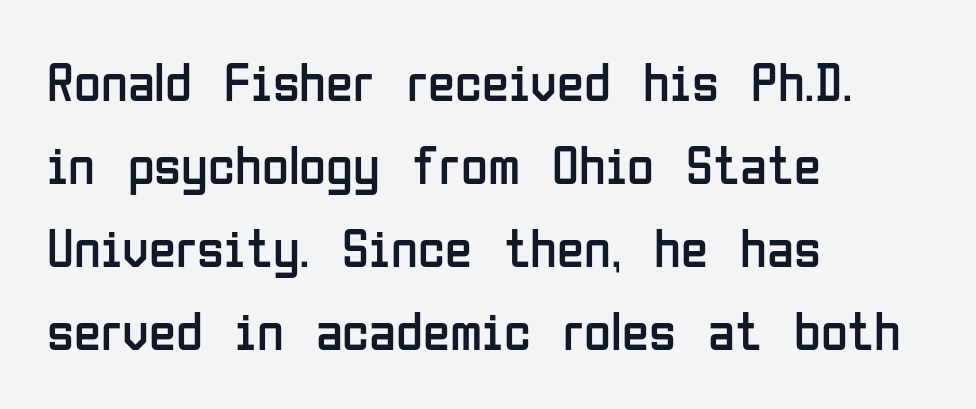
{"serif": "no", "italic": "no", "bold": "no", "weight": "regular", "width": "condensed", "stroke_contrast": "low", "x_height": "medium", "monospaced": "no", "underline": "no", "align": "left", "line_spacing": "normal", "line_spacing_ratio": 1.51, "letter_spacing": "normal", "letter_spacing_em": 0.0, "glyph_px": 55}
